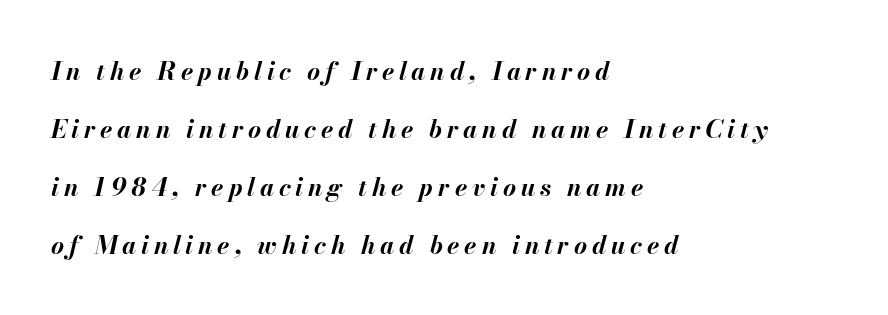
Its strokes are broad and dark, the hallmark of bold type. Left-aligned paragraph, ragged on the right. Does the leading feel generous? Absolutely, it's lavish. Plain, unruled lines of type. Observe the lean: these are italic letterforms.
